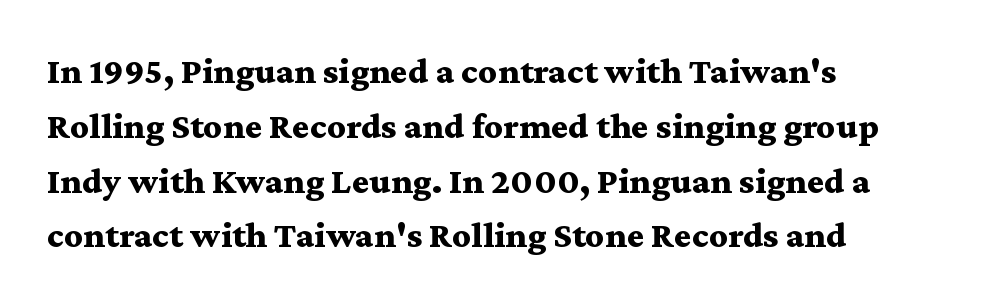
{"serif": "yes", "italic": "no", "bold": "yes", "weight": "bold", "width": "wide", "stroke_contrast": "medium", "x_height": "medium", "monospaced": "no", "underline": "no", "align": "left", "line_spacing": "normal", "line_spacing_ratio": 1.48, "letter_spacing": "normal", "letter_spacing_em": 0.0, "glyph_px": 37}
